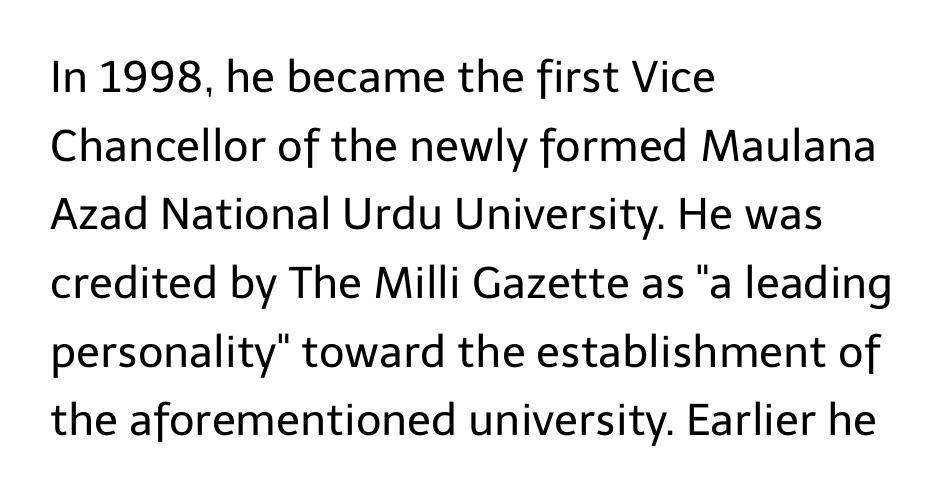
On a weight scale, this lands at 450 or below. Type style note: lacks serifs. Vertically, the passage feels balanced, rows spaced as you'd expect. Posture: straight, roman, zero tilt. The horizontal fit of the characters is conventional and even.
